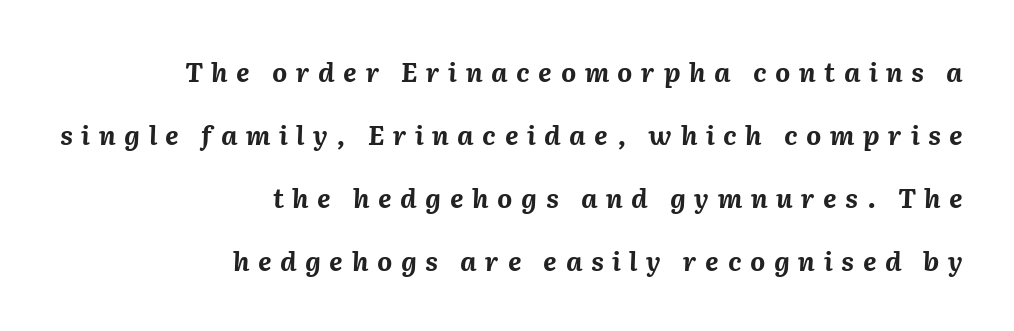
The image shows 26 px bold type, italic (leaning right); set right-aligned, loose line spacing (2.42x), unusually wide letter spacing (+0.33 em), not underlined.
